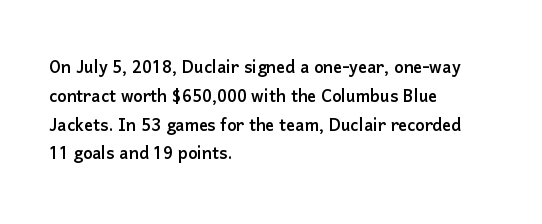
Q: Is the text italic (slanted)? A: No, it is upright.
Q: Is the text underlined? A: No.
Q: How is the paragraph aligned? A: Left-aligned.
Q: Is the spacing between letters normal or unusually wide? A: Normal.
Q: Is the spacing between lines tight, normal or loose? A: Normal.
